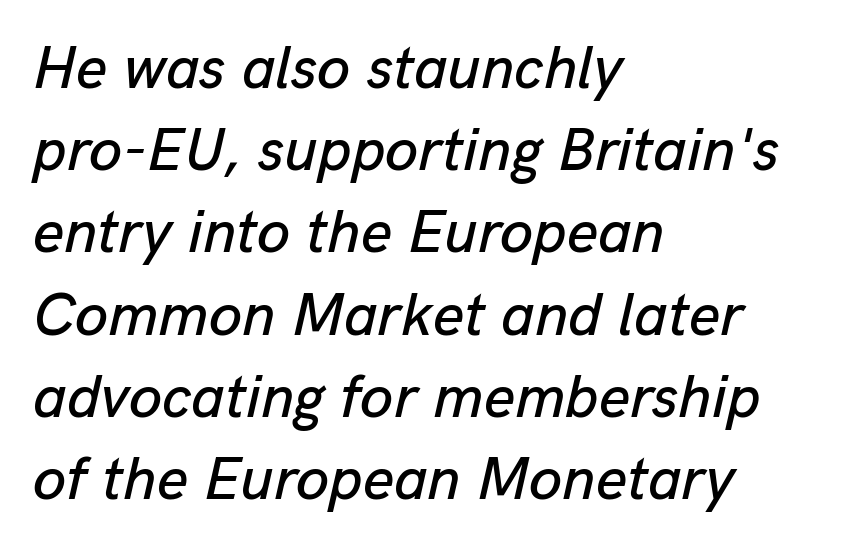
The image shows 60 px text type, italic (leaning right); set left-aligned, normal line spacing (1.37x), normal letter spacing, not underlined; low stroke contrast and a medium x-height.
